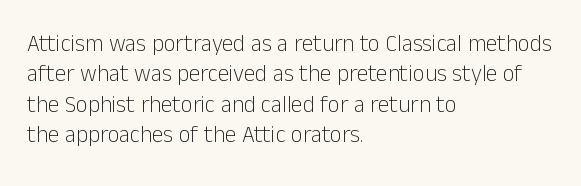
Q: Is the text bold? A: No.
Q: Is the text italic (slanted)? A: No, it is upright.
Q: Is the text underlined? A: No.
Q: How is the paragraph aligned? A: Left-aligned.
Q: Is the spacing between letters normal or unusually wide? A: Normal.
Q: Is the spacing between lines tight, normal or loose? A: Normal.
